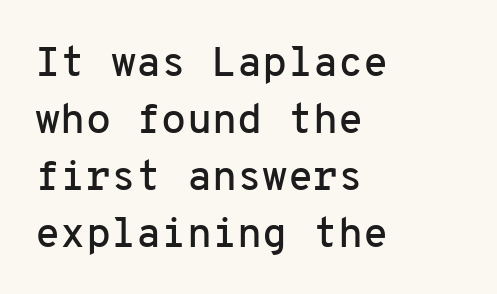
Q: Is the text italic (slanted)? A: No, it is upright.
Q: Is the typeface a serif or a sans-serif typeface? A: Sans-serif.
Q: Is the text underlined? A: No.
Q: How is the paragraph aligned? A: Left-aligned.
Q: Is the spacing between letters normal or unusually wide? A: Normal.
Q: Is the spacing between lines tight, normal or loose? A: Normal.
Q: Width (condensed, normal, or wide)? A: Normal.
Q: Stroke contrast? A: Low.
Q: x-height? A: Medium.
Q: Monospaced? A: Yes.
